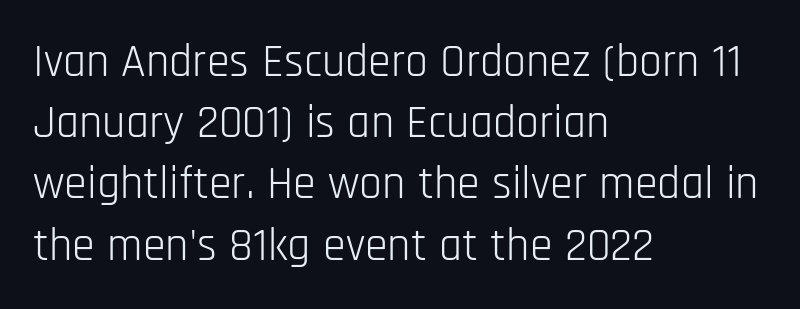
The image shows 46 px light, condensed sans-serif type, upright; set left-aligned, normal line spacing (1.33x), normal letter spacing, not underlined; low stroke contrast and a large x-height.
